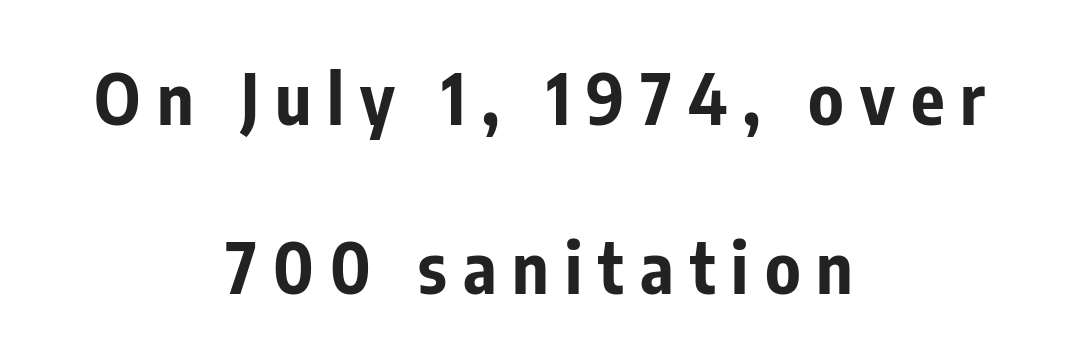
The image shows 70 px bold, condensed sans-serif type, upright; set centered, loose line spacing (2.41x), unusually wide letter spacing (+0.23 em), not underlined; low stroke contrast and a medium x-height.
